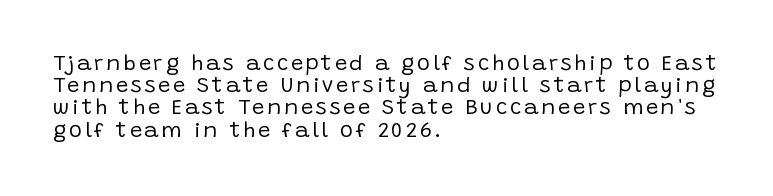
Q: Is the text bold? A: No.
Q: Is the text italic (slanted)? A: No, it is upright.
Q: Is the text underlined? A: No.
Q: How is the paragraph aligned? A: Left-aligned.
Q: Is the spacing between lines tight, normal or loose? A: Tight.
